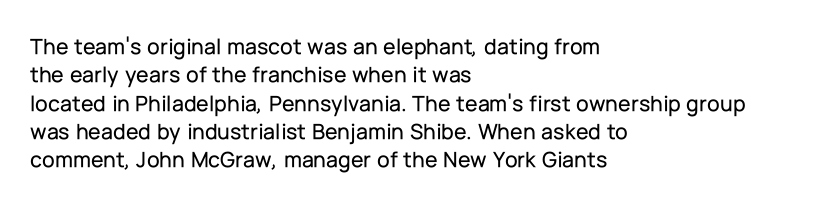
Q: Is the text italic (slanted)? A: No, it is upright.
Q: Is the text underlined? A: No.
Q: How is the paragraph aligned? A: Left-aligned.
Q: Is the spacing between letters normal or unusually wide? A: Normal.
